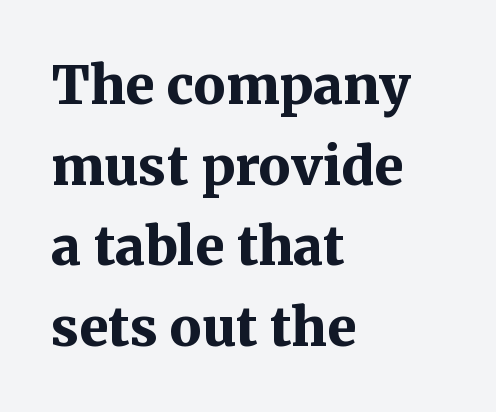
The image shows 53 px bold serif type, upright; set left-aligned, normal line spacing (1.52x), normal letter spacing, not underlined; medium stroke contrast and a medium x-height.
